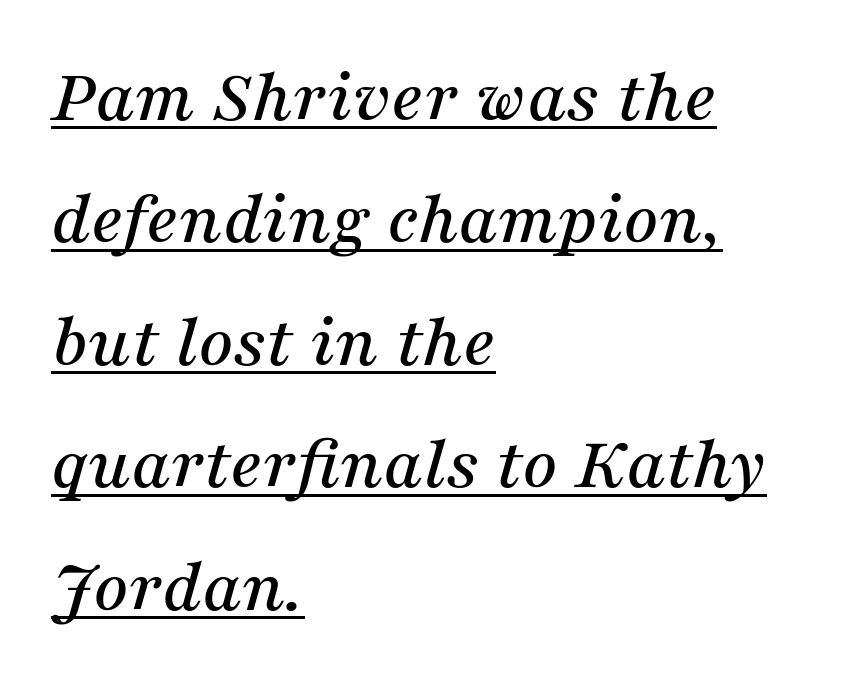
The image shows 77 px serif type, italic (leaning right); set left-aligned, normal line spacing (1.59x), normal letter spacing, underlined; medium stroke contrast and a medium x-height.
